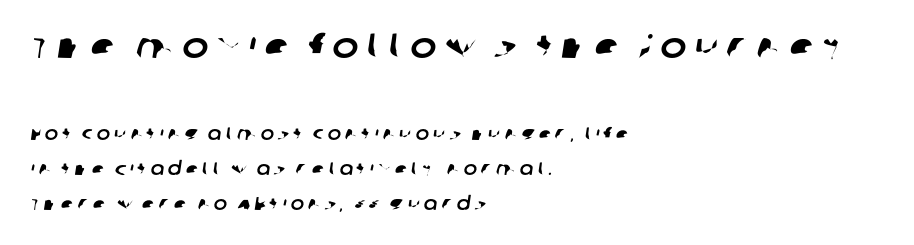
Q: Is the typeface a serif or a sans-serif typeface? A: Sans-serif.
Q: Is the text underlined? A: No.
Q: How is the paragraph aligned? A: Left-aligned.
Q: Is the spacing between letters normal or unusually wide? A: Unusually wide.
Q: Is the spacing between lines tight, normal or loose? A: Loose.
Q: Which block of text is set in a larger size, the first (top) or the second (bottom)? A: The first (top) one.
Q: Width (condensed, normal, or wide)? A: Normal.
Q: Stroke contrast? A: Low.
Q: x-height? A: Large.
Q: Monospaced? A: No.
